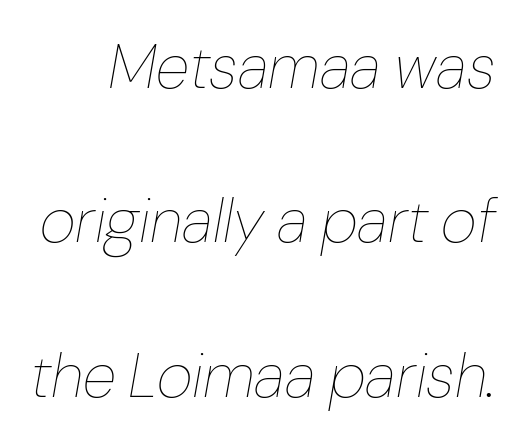
The passage shown is typed in a proportional face where columns would drift. The designer dialed line spacing up above the default. Every character sits at an angle, as italics do. Weight: regular or lighter. Any mark beneath the type? The region is blank.
